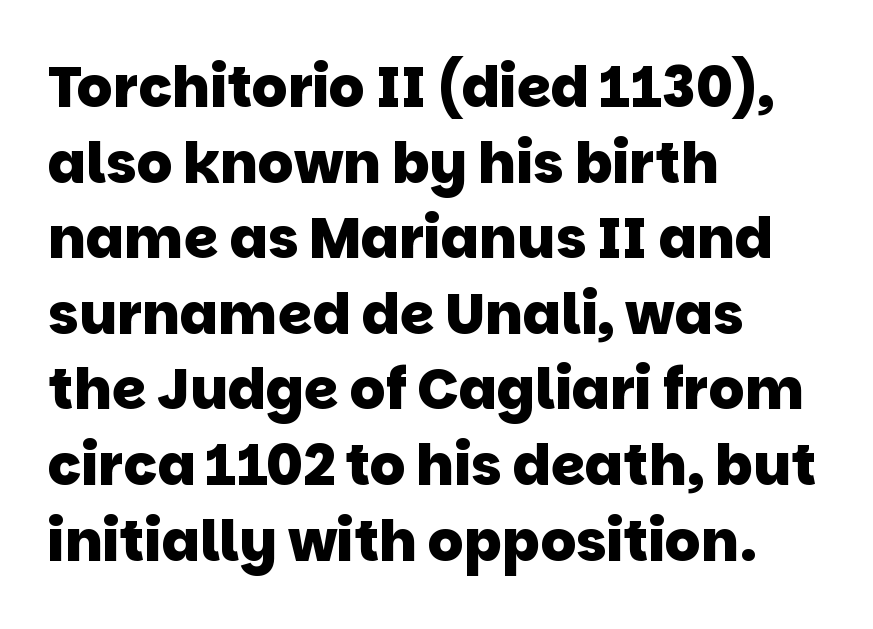
Note: no serifs on the glyphs. The rendering uses a bold face; every stroke is thick and dark. The letters advance in unequal steps, a hallmark of proportional type. Descenders are the only things crossing below the line.
